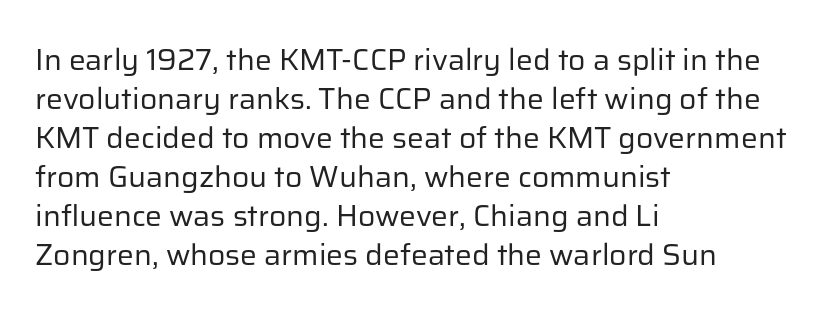
The image shows 30 px regular-weight sans-serif type, upright; set left-aligned, normal line spacing (1.3x), normal letter spacing, not underlined; low stroke contrast and a medium x-height.
